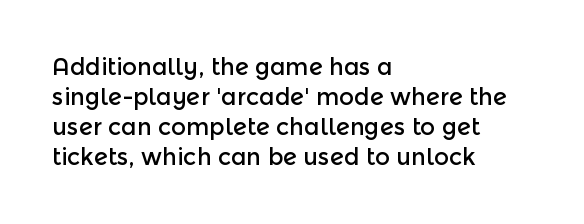
Q: Is the text italic (slanted)? A: No, it is upright.
Q: Is the text underlined? A: No.
Q: How is the paragraph aligned? A: Left-aligned.
Q: Is the spacing between letters normal or unusually wide? A: Normal.
Q: Is the spacing between lines tight, normal or loose? A: Normal.
